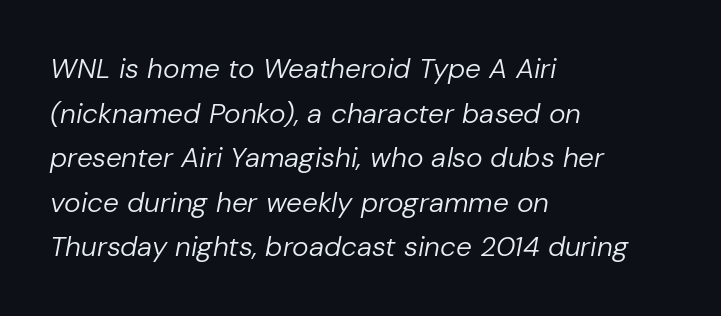
Q: Is the text bold? A: No.
Q: Is the text italic (slanted)? A: Yes, it leans right by about 10 degrees.
Q: Is the text underlined? A: No.
Q: How is the paragraph aligned? A: Left-aligned.
Q: Is the spacing between letters normal or unusually wide? A: Normal.
Q: Is the spacing between lines tight, normal or loose? A: Normal.
Q: Width (condensed, normal, or wide)? A: Normal.
Q: Stroke contrast? A: Low.
Q: x-height? A: Medium.
Q: Monospaced? A: No.
